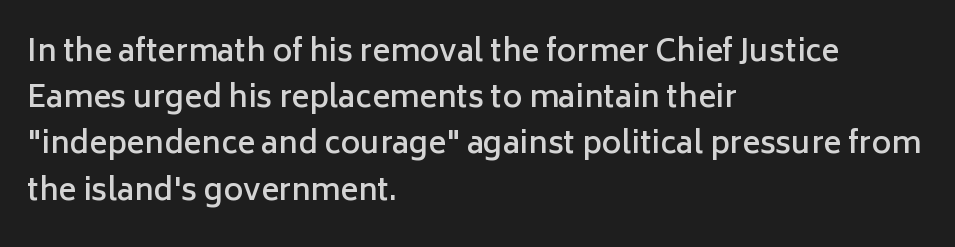
{"serif": "no", "italic": "no", "bold": "semi", "weight": "semibold", "width": "normal", "stroke_contrast": "low", "x_height": "medium", "monospaced": "no", "underline": "no", "align": "left", "line_spacing": "normal", "line_spacing_ratio": 1.54, "letter_spacing": "normal", "letter_spacing_em": 0.0, "glyph_px": 30}
